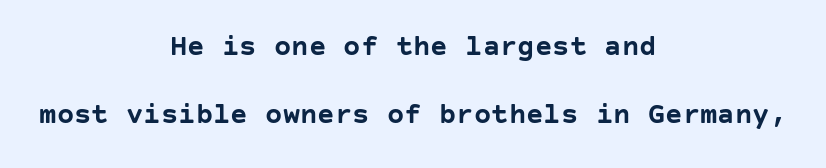
The image shows 29 px semibold sans-serif type, upright; set centered, loose line spacing (2.35x), normal letter spacing, not underlined; low stroke contrast and a large x-height.
